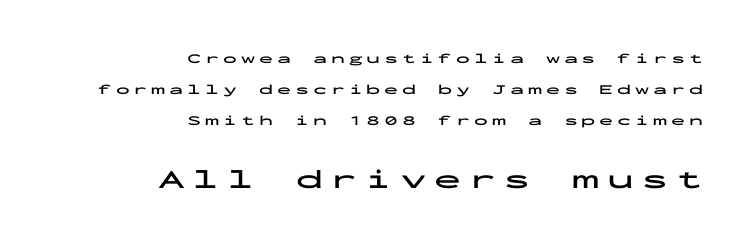
The image shows 27 px bold type, upright; set right-aligned, loose line spacing (2.21x), unusually wide letter spacing (+0.28 em), not underlined; the second (bottom) block is 1.93x larger.
